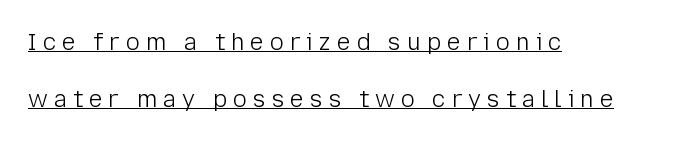
Q: Is the text bold? A: No.
Q: Is the text italic (slanted)? A: No, it is upright.
Q: Is the text underlined? A: Yes.
Q: How is the paragraph aligned? A: Left-aligned.
Q: Is the spacing between letters normal or unusually wide? A: Unusually wide.
Q: Is the spacing between lines tight, normal or loose? A: Loose.
